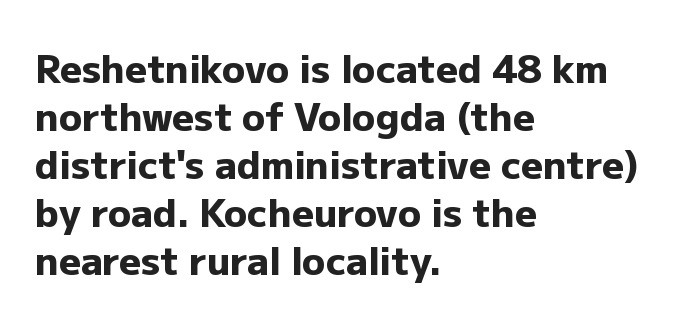
Q: Is the text bold? A: Yes.
Q: Is the text italic (slanted)? A: No, it is upright.
Q: Is the typeface a serif or a sans-serif typeface? A: Sans-serif.
Q: Is the text underlined? A: No.
Q: How is the paragraph aligned? A: Left-aligned.
Q: Is the spacing between letters normal or unusually wide? A: Normal.
Q: Is the spacing between lines tight, normal or loose? A: Normal.
Q: Width (condensed, normal, or wide)? A: Normal.
Q: Stroke contrast? A: Low.
Q: x-height? A: Medium.
Q: Monospaced? A: No.
